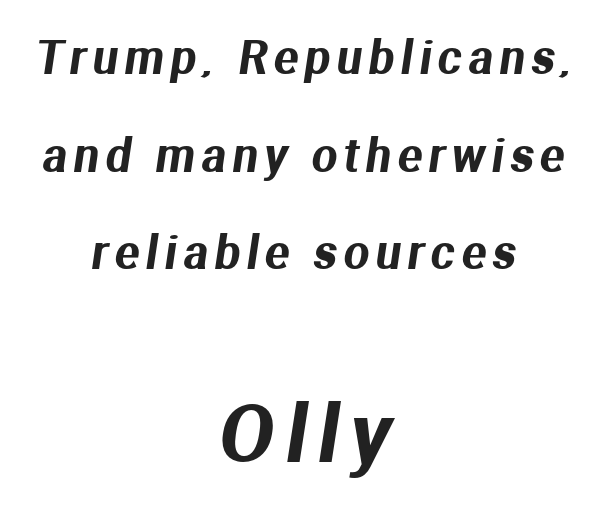
The image shows 79 px sans-serif type; set centered, loose line spacing (2.17x), not underlined; the second (bottom) block is 1.76x larger; medium stroke contrast and a medium x-height.
